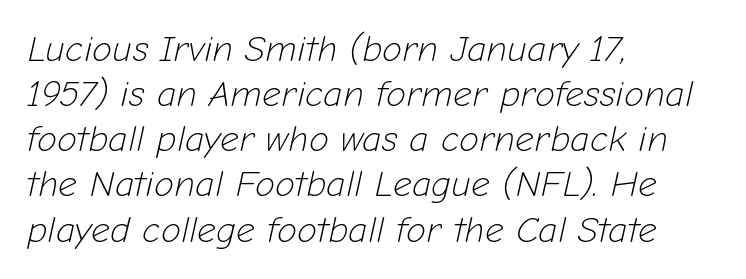
The image shows 37 px light type, italic (leaning right); set left-aligned, line spacing 1.22x, normal letter spacing, not underlined; low stroke contrast and a medium x-height.
